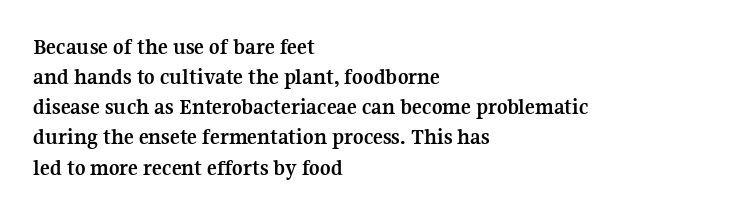
Q: Is the text bold? A: Yes.
Q: Is the text italic (slanted)? A: No, it is upright.
Q: Is the text underlined? A: No.
Q: How is the paragraph aligned? A: Left-aligned.
Q: Is the spacing between letters normal or unusually wide? A: Normal.
Q: Is the spacing between lines tight, normal or loose? A: Normal.
